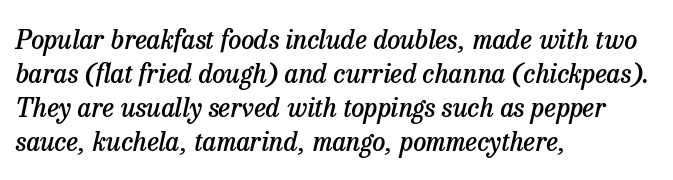
{"italic": "yes", "lean": "right", "slant_degrees": 13, "bold": "semi", "underline": "no", "align": "left", "line_spacing": "normal", "line_spacing_ratio": 1.31, "letter_spacing": "normal", "letter_spacing_em": 0.0, "glyph_px": 26}
